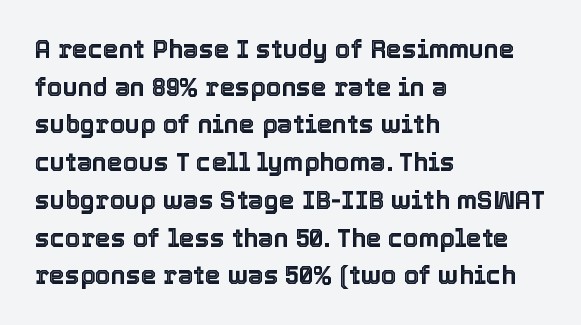
Q: Is the text italic (slanted)? A: No, it is upright.
Q: Is the text underlined? A: No.
Q: How is the paragraph aligned? A: Left-aligned.
Q: Is the spacing between letters normal or unusually wide? A: Normal.
Q: Is the spacing between lines tight, normal or loose? A: Normal.
